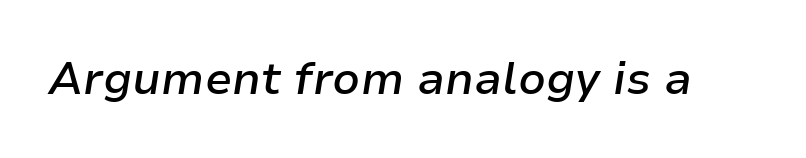
{"italic": "yes", "lean": "right", "slant_degrees": 9, "bold": "semi", "weight": "semibold", "width": "normal", "stroke_contrast": "low", "x_height": "medium", "monospaced": "no", "underline": "no", "letter_spacing": "normal", "letter_spacing_em": 0.0, "glyph_px": 45}
